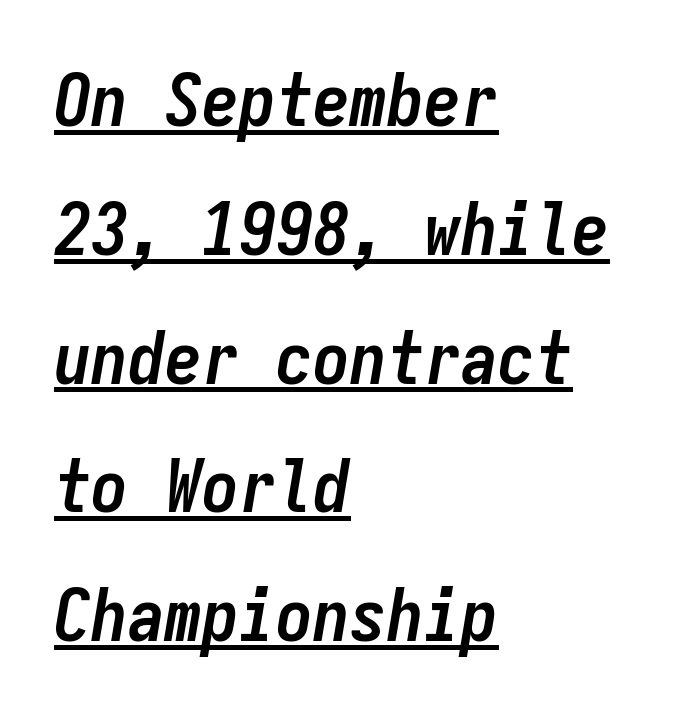
The passage is arranged the way most books set body copy — flush left. Do the characters align in a grid? Yes, the font is monospaced. Each word holds together tightly as a unit, with standard inter-letter gaps. Rendered with sloped, italic letterforms. Somebody hit Ctrl+U on this one — the words are underlined. Weight check: bold — yes, fully.
